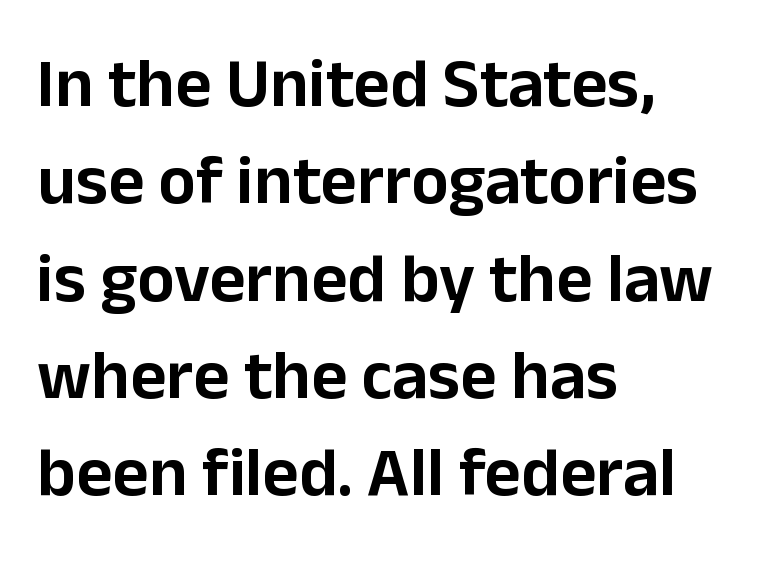
Q: Is the text italic (slanted)? A: No, it is upright.
Q: Is the typeface a serif or a sans-serif typeface? A: Sans-serif.
Q: Is the text underlined? A: No.
Q: How is the paragraph aligned? A: Left-aligned.
Q: Is the spacing between letters normal or unusually wide? A: Normal.
Q: Is the spacing between lines tight, normal or loose? A: Normal.
Q: Width (condensed, normal, or wide)? A: Normal.
Q: Stroke contrast? A: Low.
Q: x-height? A: Medium.
Q: Monospaced? A: No.
